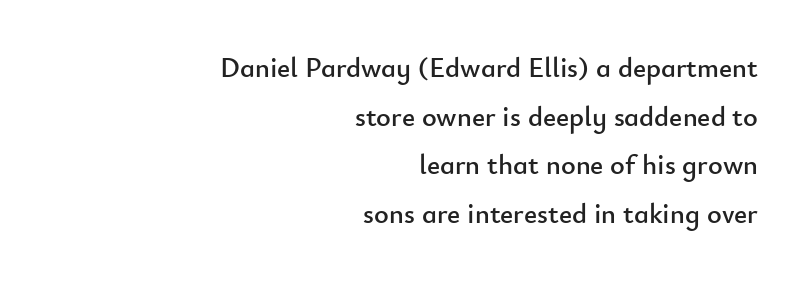
Each letter keeps its own natural width here, so spacing adapts to shape. Right-aligned paragraph, ragged on the left. Descenders hang freely into open space. The face used here is a sans, in the tradition of grotesques and geometrics. Tracking here is standard; glyphs follow each other at the usual distance.
